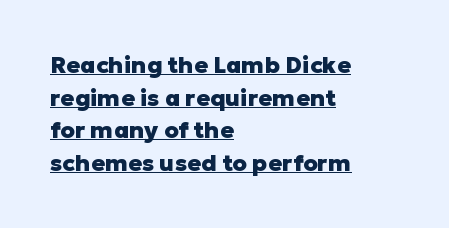
{"italic": "no", "bold": "yes", "underline": "yes", "align": "left", "line_spacing": "normal", "line_spacing_ratio": 1.42, "letter_spacing": "normal", "letter_spacing_em": 0.0, "glyph_px": 23}
